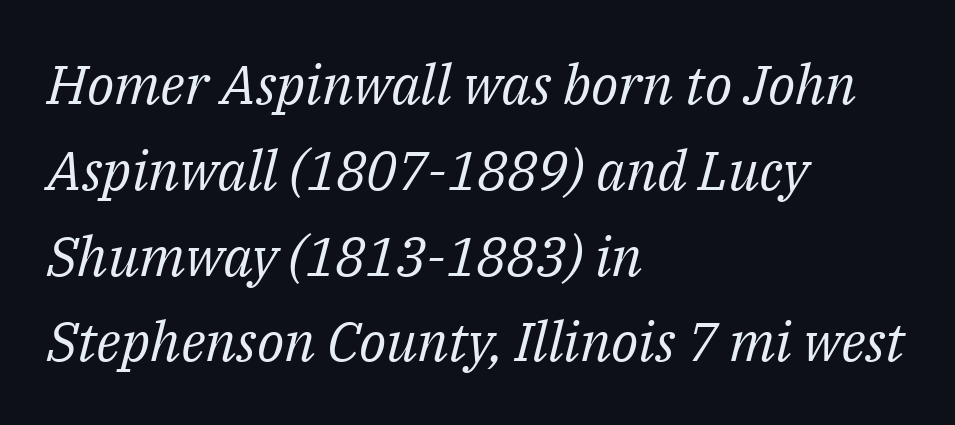
Q: Is the text bold? A: No.
Q: Is the text italic (slanted)? A: Yes, it leans right by about 14 degrees.
Q: Is the typeface a serif or a sans-serif typeface? A: Serif.
Q: Is the text underlined? A: No.
Q: How is the paragraph aligned? A: Left-aligned.
Q: Is the spacing between letters normal or unusually wide? A: Normal.
Q: Is the spacing between lines tight, normal or loose? A: Normal.
Q: Width (condensed, normal, or wide)? A: Normal.
Q: Stroke contrast? A: Medium.
Q: x-height? A: Medium.
Q: Monospaced? A: No.
